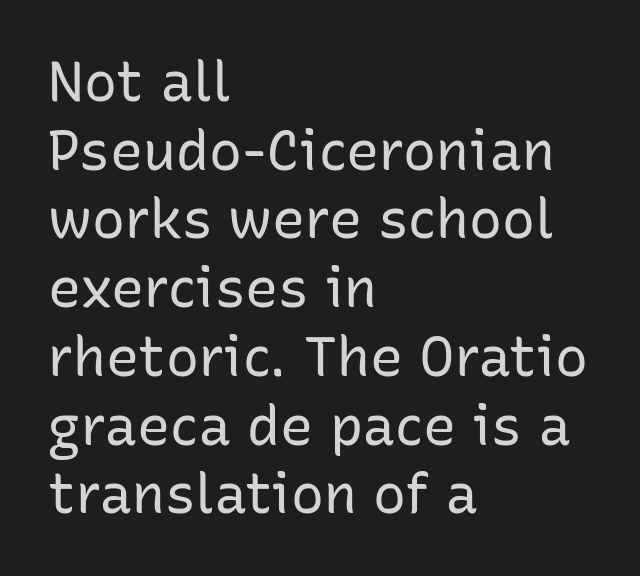
A bare baseline throughout the passage. The setting favours the left margin, as ordinary paragraphs usually do. These lines are rendered in a variable-pitch font. Bold? No — there's no thickening of the strokes. Tracking here is standard; glyphs follow each other at the usual distance.
